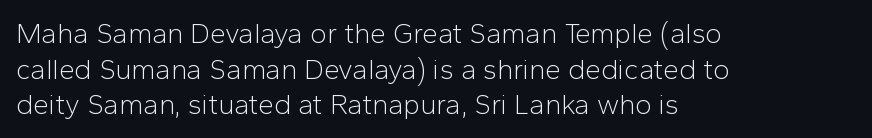
The image shows 28 px light sans-serif type, upright; set left-aligned, normal line spacing (1.27x), normal letter spacing, not underlined; low stroke contrast and a medium x-height.
